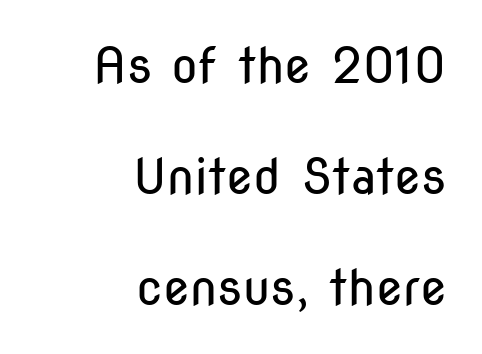
The image shows 49 px regular-weight, condensed sans-serif type, upright; set right-aligned, loose line spacing (2.27x), normal letter spacing, not underlined; low stroke contrast and a medium x-height.
